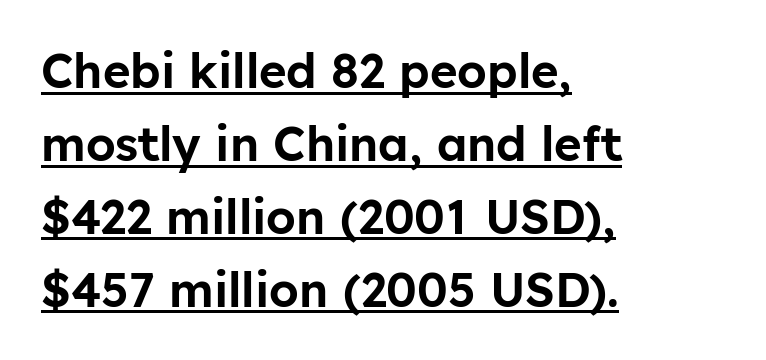
The rag falls on the right side of this text block. Each letter keeps its own natural width here, so spacing adapts to shape. You can see a thin bar hugging the bottom of the glyphs. No extra tracking has been applied to these lines. Font category for this specimen: sans-serif. The rendering uses a moderate line-height, typical for paragraphs.
